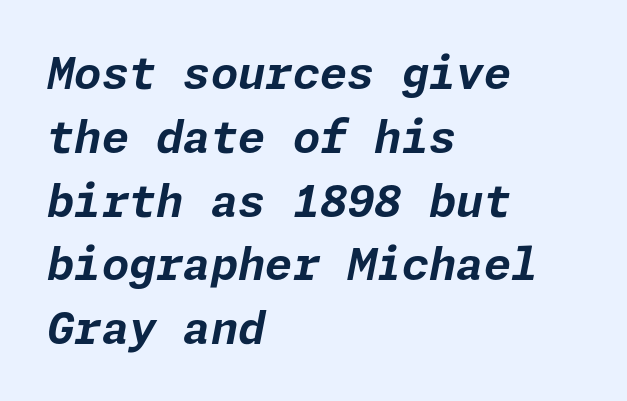
{"italic": "yes", "lean": "right", "slant_degrees": 11, "bold": "yes", "weight": "bold", "width": "normal", "stroke_contrast": "low", "x_height": "medium", "underline": "no", "align": "left", "line_spacing": "normal", "line_spacing_ratio": 1.45, "letter_spacing": "normal", "letter_spacing_em": 0.0, "glyph_px": 44}
